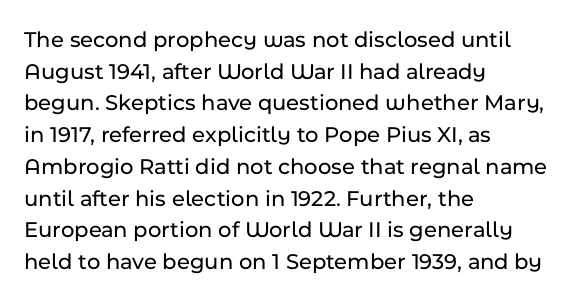
The tracking reads as untouched default to a designer's eye. These lines were composed using upright roman letters. A clean baseline with only descenders dipping below it. The designer left line spacing at the default. The lines are quadded left.
